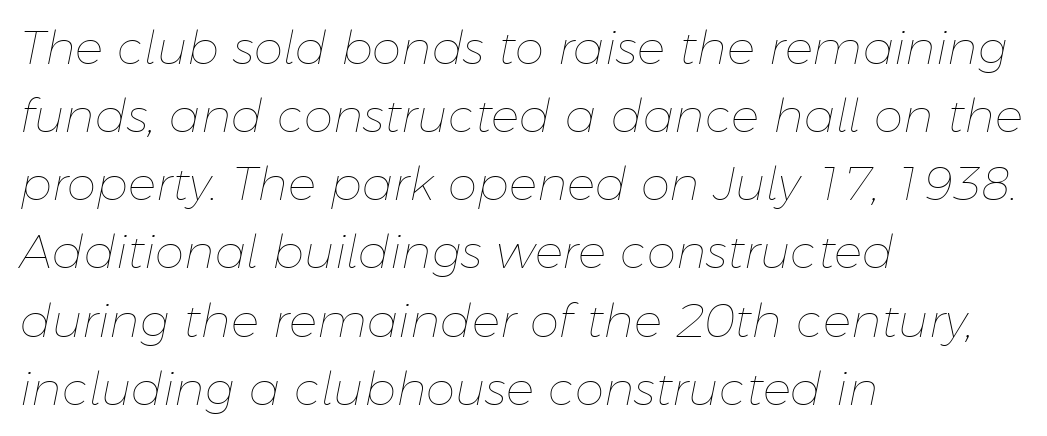
Q: Is the text bold? A: No.
Q: Is the text italic (slanted)? A: Yes, it leans right by about 11 degrees.
Q: Is the text underlined? A: No.
Q: How is the paragraph aligned? A: Left-aligned.
Q: Is the spacing between letters normal or unusually wide? A: Normal.
Q: Is the spacing between lines tight, normal or loose? A: Normal.
Q: Width (condensed, normal, or wide)? A: Normal.
Q: Stroke contrast? A: Low.
Q: x-height? A: Medium.
Q: Monospaced? A: No.
